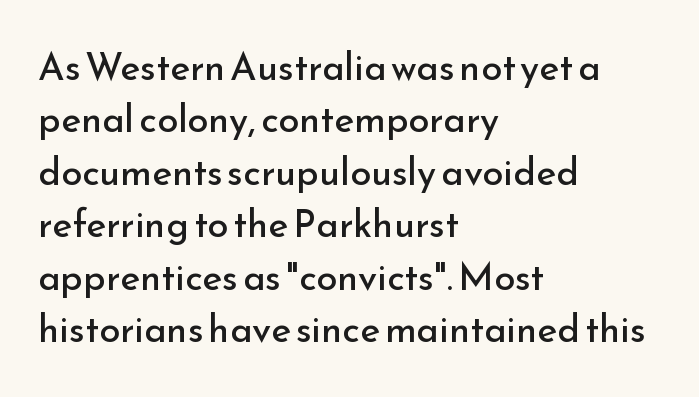
{"serif": "no", "italic": "no", "bold": "no", "weight": "regular", "width": "normal", "stroke_contrast": "low", "x_height": "small", "monospaced": "no", "underline": "no", "align": "left", "line_spacing": "normal", "line_spacing_ratio": 1.38, "letter_spacing": "normal", "letter_spacing_em": 0.0, "glyph_px": 38}
